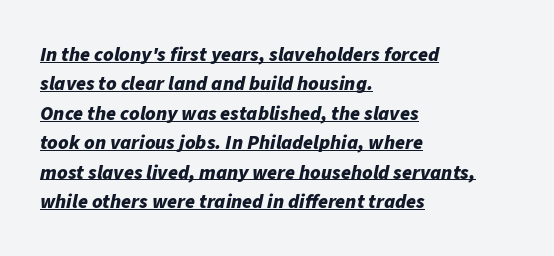
Q: Is the text bold? A: Yes.
Q: Is the text italic (slanted)? A: Yes, it leans right by about 11 degrees.
Q: Is the text underlined? A: Yes.
Q: How is the paragraph aligned? A: Left-aligned.
Q: Is the spacing between letters normal or unusually wide? A: Normal.
Q: Is the spacing between lines tight, normal or loose? A: Normal.
